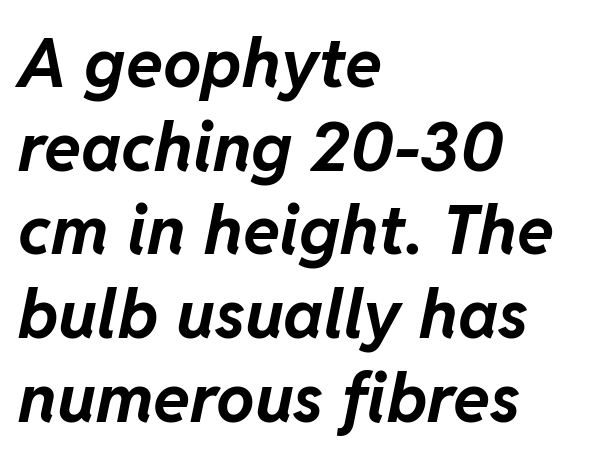
{"italic": "yes", "lean": "right", "slant_degrees": 11, "bold": "yes", "weight": "bold", "width": "normal", "stroke_contrast": "low", "x_height": "medium", "monospaced": "no", "underline": "no", "align": "left", "line_spacing_ratio": 1.23, "letter_spacing": "normal", "letter_spacing_em": 0.0, "glyph_px": 68}
